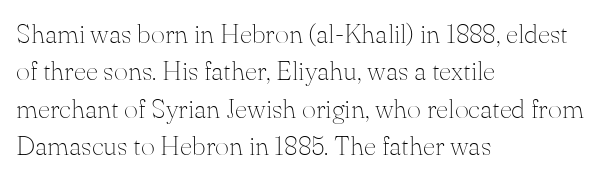
Q: Is the text bold? A: No.
Q: Is the text italic (slanted)? A: No, it is upright.
Q: Is the text underlined? A: No.
Q: How is the paragraph aligned? A: Left-aligned.
Q: Is the spacing between letters normal or unusually wide? A: Normal.
Q: Is the spacing between lines tight, normal or loose? A: Normal.
